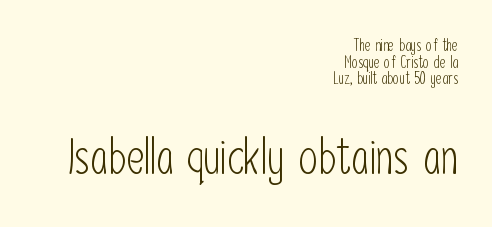
{"serif": "no", "italic": "no", "bold": "no", "weight": "light", "width": "condensed", "stroke_contrast": "low", "x_height": "medium", "monospaced": "no", "underline": "no", "align": "right", "line_spacing": "tight", "line_spacing_ratio": 1.04, "letter_spacing": "normal", "letter_spacing_em": 0.0, "larger_block": "second", "size_ratio": 3.06, "glyph_px": 49}
